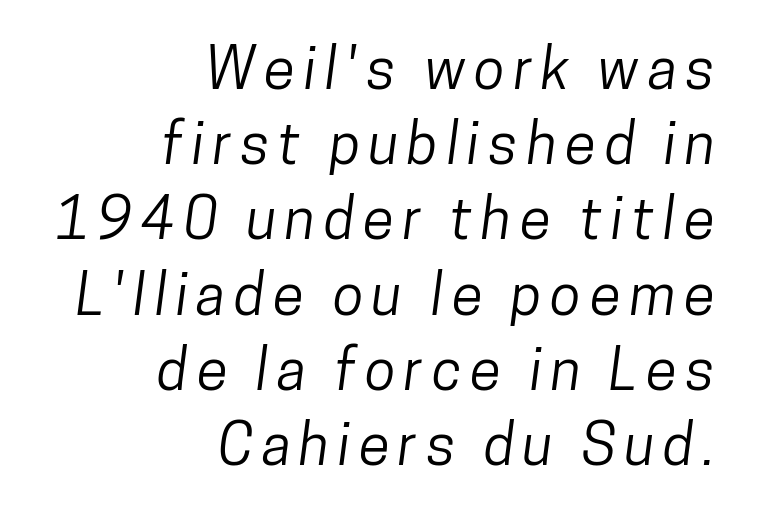
Q: Is the typeface a serif or a sans-serif typeface? A: Sans-serif.
Q: Is the text underlined? A: No.
Q: How is the paragraph aligned? A: Right-aligned.
Q: Is the spacing between lines tight, normal or loose? A: Normal.
Q: Width (condensed, normal, or wide)? A: Condensed.
Q: Stroke contrast? A: Low.
Q: x-height? A: Medium.
Q: Monospaced? A: No.
